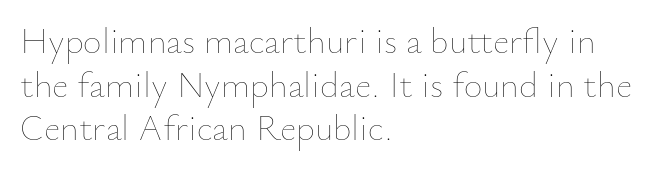
{"italic": "no", "bold": "no", "weight": "thin", "width": "normal", "stroke_contrast": "low", "x_height": "small", "monospaced": "no", "underline": "no", "align": "left", "line_spacing_ratio": 1.21, "letter_spacing": "normal", "letter_spacing_em": 0.0, "glyph_px": 36}
